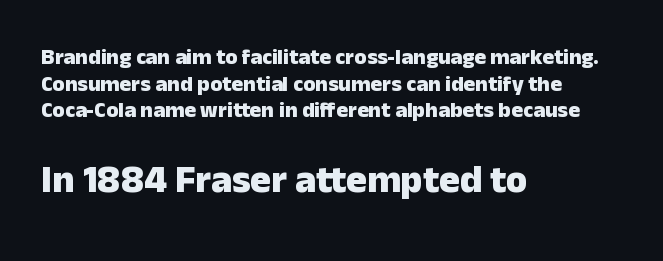
Q: Is the text bold? A: Yes.
Q: Is the text italic (slanted)? A: No, it is upright.
Q: Is the typeface a serif or a sans-serif typeface? A: Sans-serif.
Q: Is the text underlined? A: No.
Q: How is the paragraph aligned? A: Left-aligned.
Q: Is the spacing between letters normal or unusually wide? A: Normal.
Q: Which block of text is set in a larger size, the first (top) or the second (bottom)? A: The second (bottom) one.
Q: Width (condensed, normal, or wide)? A: Normal.
Q: Stroke contrast? A: Low.
Q: x-height? A: Medium.
Q: Monospaced? A: No.
